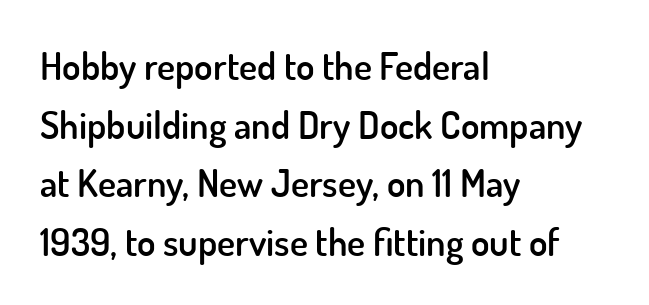
The image shows 38 px semibold sans-serif type, upright; set left-aligned, normal line spacing (1.54x), normal letter spacing, not underlined; low stroke contrast and a small x-height.
